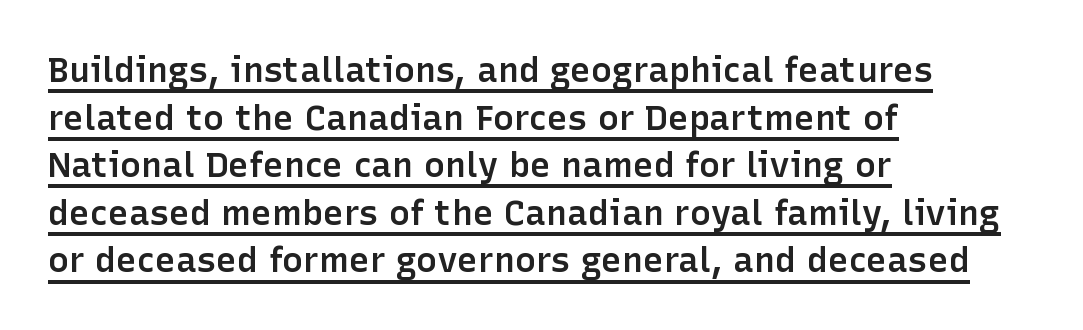
Q: Is the text bold? A: Semi-bold.
Q: Is the text italic (slanted)? A: No, it is upright.
Q: Is the typeface a serif or a sans-serif typeface? A: Sans-serif.
Q: Is the text underlined? A: Yes.
Q: How is the paragraph aligned? A: Left-aligned.
Q: Is the spacing between letters normal or unusually wide? A: Normal.
Q: Is the spacing between lines tight, normal or loose? A: Normal.
Q: Width (condensed, normal, or wide)? A: Normal.
Q: Stroke contrast? A: Low.
Q: x-height? A: Medium.
Q: Monospaced? A: No.
